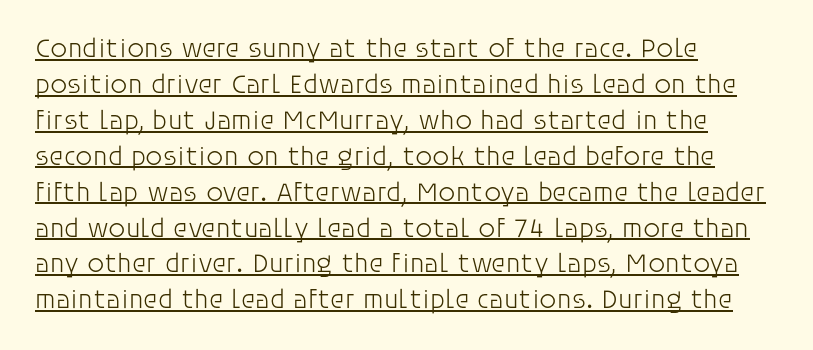
Does extra space separate the letters? No, they use regular spacing. Ordinary non-slanted type is in use. Where is the straight margin? On the left. What's the leading like? Ordinary, nothing unusual. Heft: none added — not bold.
